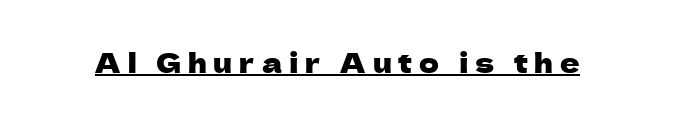
{"italic": "no", "underline": "yes", "letter_spacing": "wide", "letter_spacing_em": 0.26, "glyph_px": 27}
